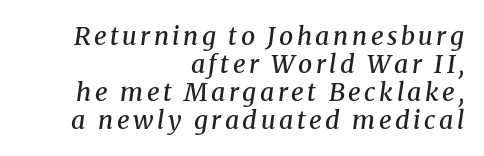
Q: Is the text bold? A: Semi-bold.
Q: Is the text italic (slanted)? A: Yes, it leans right by about 8 degrees.
Q: Is the text underlined? A: No.
Q: How is the paragraph aligned? A: Right-aligned.
Q: Is the spacing between lines tight, normal or loose? A: Tight.
